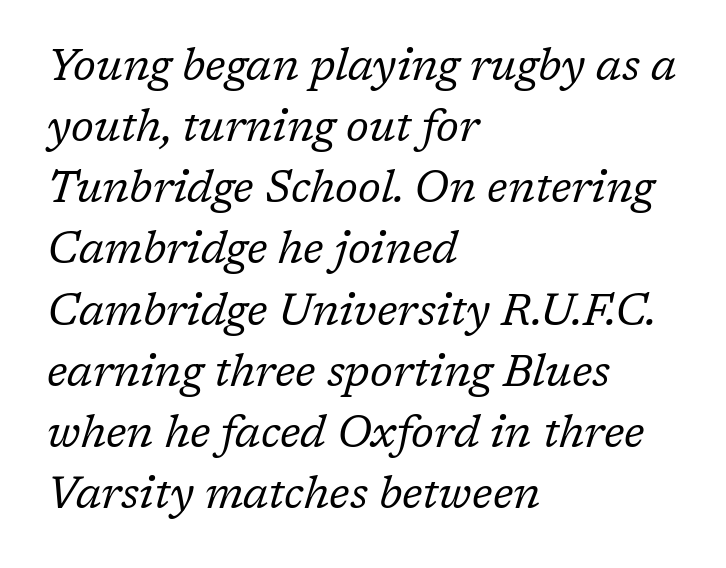
Q: Is the text bold? A: No.
Q: Is the text italic (slanted)? A: Yes, it leans right by about 17 degrees.
Q: Is the typeface a serif or a sans-serif typeface? A: Serif.
Q: Is the text underlined? A: No.
Q: How is the paragraph aligned? A: Left-aligned.
Q: Is the spacing between letters normal or unusually wide? A: Normal.
Q: Is the spacing between lines tight, normal or loose? A: Normal.
Q: Width (condensed, normal, or wide)? A: Normal.
Q: Stroke contrast? A: Low.
Q: x-height? A: Medium.
Q: Monospaced? A: No.
